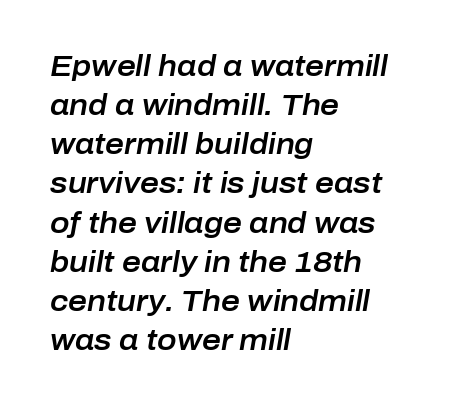
The rendering anchors every line to the left-hand side. Vertically, the passage feels balanced, rows spaced as you'd expect. Beneath every word, the page is bare. The face used here is proportionally spaced, like ordinary book or web type. Honestly, the letter spacing is just normal — you wouldn't notice it. Is the type slanted? Yes — the strokes lean at a clear angle.
